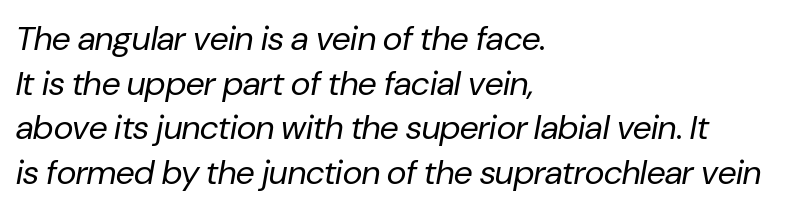
Q: Is the text bold? A: No.
Q: Is the text italic (slanted)? A: Yes, it leans right by about 10 degrees.
Q: Is the text underlined? A: No.
Q: How is the paragraph aligned? A: Left-aligned.
Q: Is the spacing between letters normal or unusually wide? A: Normal.
Q: Is the spacing between lines tight, normal or loose? A: Normal.
Q: Width (condensed, normal, or wide)? A: Normal.
Q: Stroke contrast? A: Low.
Q: x-height? A: Medium.
Q: Monospaced? A: No.
